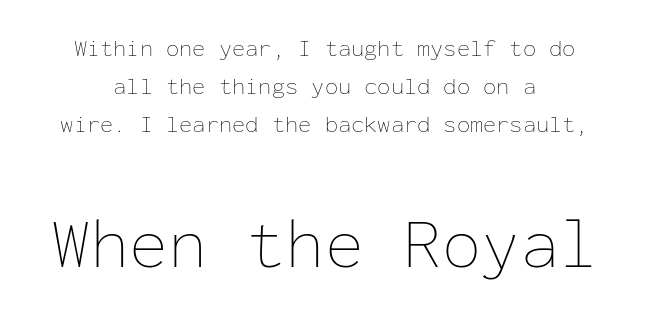
The type is set solid horizontally, with unmodified tracking. Each letter, wide or thin by design, is forced into the same width here. Letters have the restrained weight of plain body copy at most. These lines sit exactly where default settings would place them.
